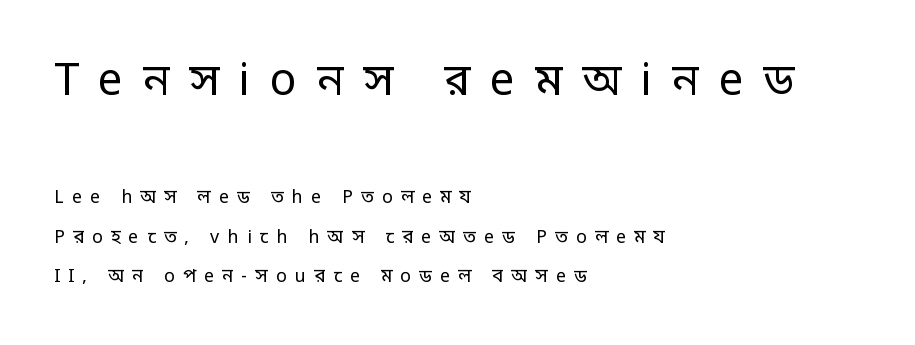
{"serif": "no", "italic": "no", "bold": "no", "weight": "regular", "width": "condensed", "stroke_contrast": "low", "monospaced": "no", "underline": "no", "align": "left", "line_spacing": "loose", "line_spacing_ratio": 2.2, "letter_spacing": "wide", "letter_spacing_em": 0.45, "larger_block": "first", "size_ratio": 2.44, "glyph_px": 44}
